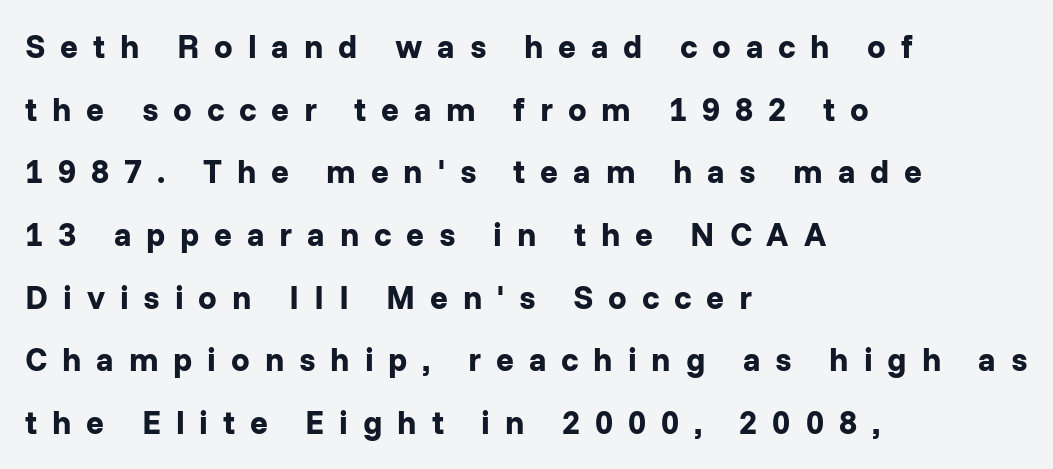
Q: Is the text bold? A: Yes.
Q: Is the text italic (slanted)? A: No, it is upright.
Q: Is the typeface a serif or a sans-serif typeface? A: Sans-serif.
Q: Is the text underlined? A: No.
Q: How is the paragraph aligned? A: Left-aligned.
Q: Is the spacing between letters normal or unusually wide? A: Unusually wide.
Q: Is the spacing between lines tight, normal or loose? A: Loose.
Q: Width (condensed, normal, or wide)? A: Normal.
Q: Stroke contrast? A: Low.
Q: x-height? A: Medium.
Q: Monospaced? A: No.
